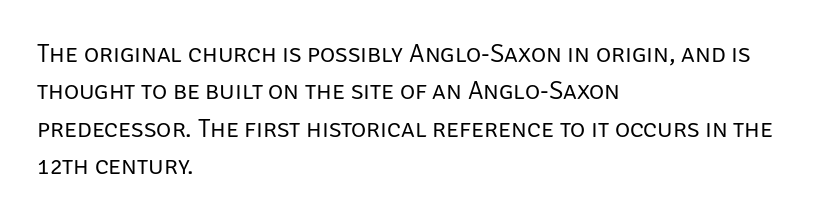
Q: Is the text bold? A: No.
Q: Is the text italic (slanted)? A: No, it is upright.
Q: Is the text underlined? A: No.
Q: How is the paragraph aligned? A: Left-aligned.
Q: Is the spacing between letters normal or unusually wide? A: Normal.
Q: Is the spacing between lines tight, normal or loose? A: Normal.
